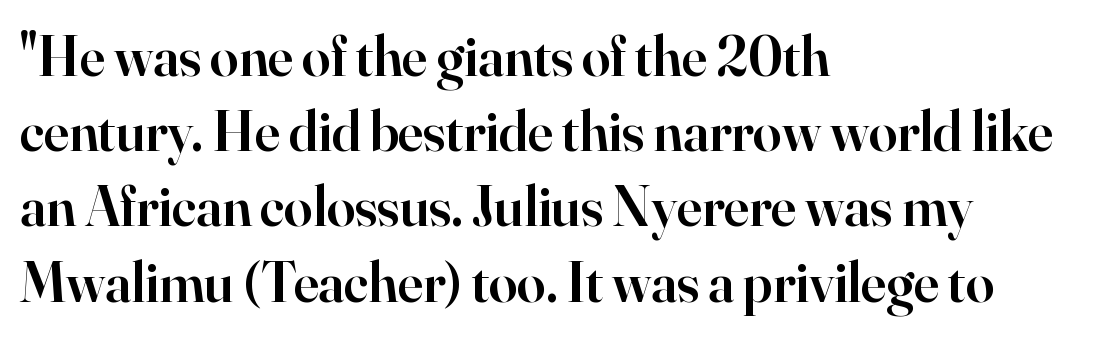
The image shows 57 px semibold serif type, upright; set left-aligned, normal line spacing (1.32x), normal letter spacing, not underlined; high stroke contrast and a small x-height.
